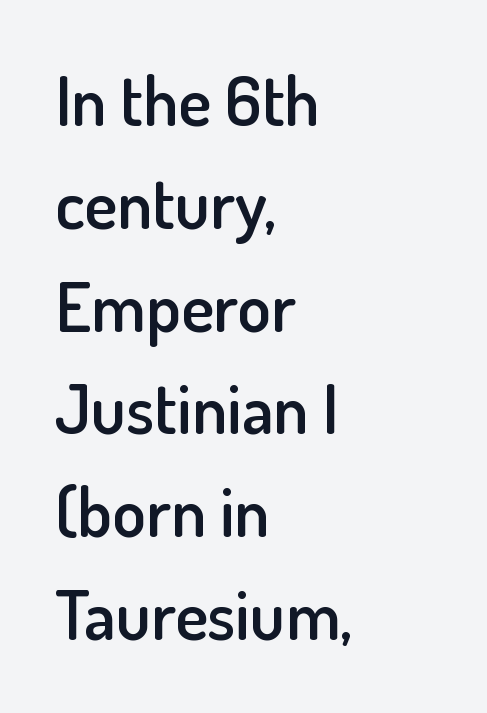
Q: Is the text bold? A: Semi-bold.
Q: Is the text italic (slanted)? A: No, it is upright.
Q: Is the typeface a serif or a sans-serif typeface? A: Sans-serif.
Q: Is the text underlined? A: No.
Q: How is the paragraph aligned? A: Left-aligned.
Q: Is the spacing between letters normal or unusually wide? A: Normal.
Q: Is the spacing between lines tight, normal or loose? A: Normal.
Q: Width (condensed, normal, or wide)? A: Normal.
Q: Stroke contrast? A: Low.
Q: x-height? A: Small.
Q: Monospaced? A: No.
